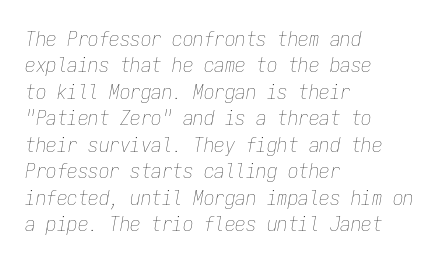
Q: Is the text bold? A: No.
Q: Is the text italic (slanted)? A: Yes, it leans right by about 9 degrees.
Q: Is the text underlined? A: No.
Q: How is the paragraph aligned? A: Left-aligned.
Q: Is the spacing between letters normal or unusually wide? A: Normal.
Q: Is the spacing between lines tight, normal or loose? A: Normal.
